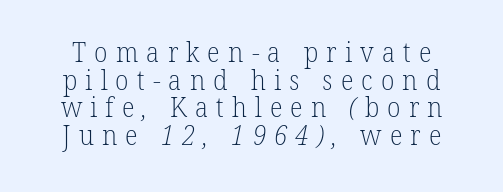
Q: Is the text bold? A: No.
Q: Is the text underlined? A: No.
Q: Is the spacing between letters normal or unusually wide? A: Unusually wide.
Q: Is the spacing between lines tight, normal or loose? A: Tight.
